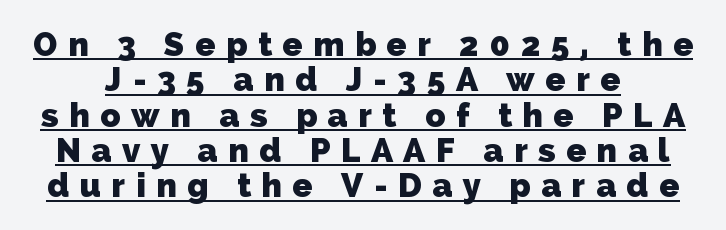
{"serif": "no", "bold": "yes", "weight": "heavy", "width": "normal", "stroke_contrast": "low", "x_height": "medium", "monospaced": "no", "underline": "yes", "line_spacing": "tight", "line_spacing_ratio": 1.07, "letter_spacing": "wide", "letter_spacing_em": 0.32, "glyph_px": 33}
